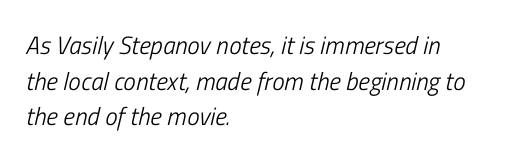
Q: Is the text bold? A: No.
Q: Is the text italic (slanted)? A: Yes, it leans right by about 13 degrees.
Q: Is the text underlined? A: No.
Q: How is the paragraph aligned? A: Left-aligned.
Q: Is the spacing between letters normal or unusually wide? A: Normal.
Q: Is the spacing between lines tight, normal or loose? A: Normal.
